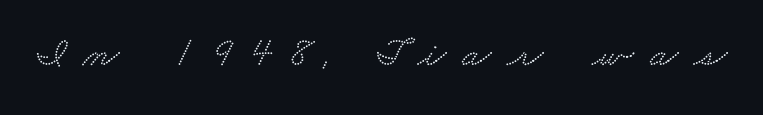
The image shows 42 px wide type; set unusually wide letter spacing (+0.38 em), not underlined; low stroke contrast and a small x-height.
